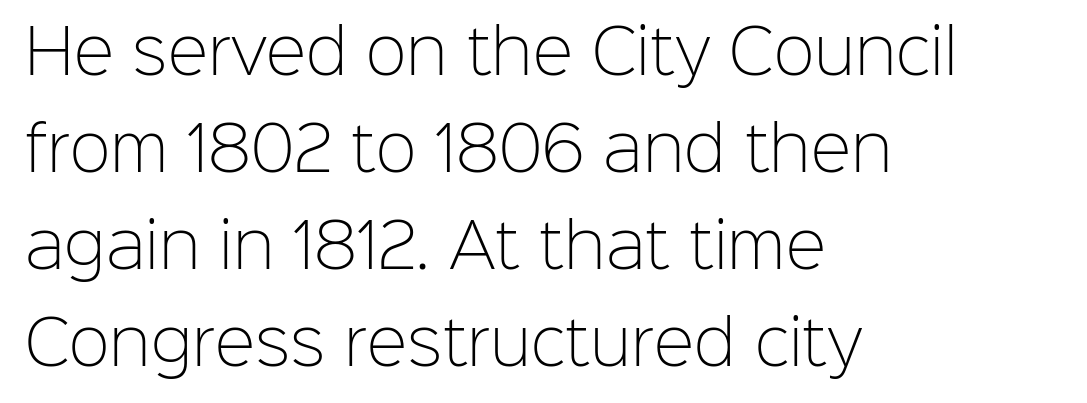
The image shows 61 px light sans-serif type, upright; set left-aligned, normal line spacing (1.59x), normal letter spacing, not underlined; low stroke contrast and a medium x-height.
